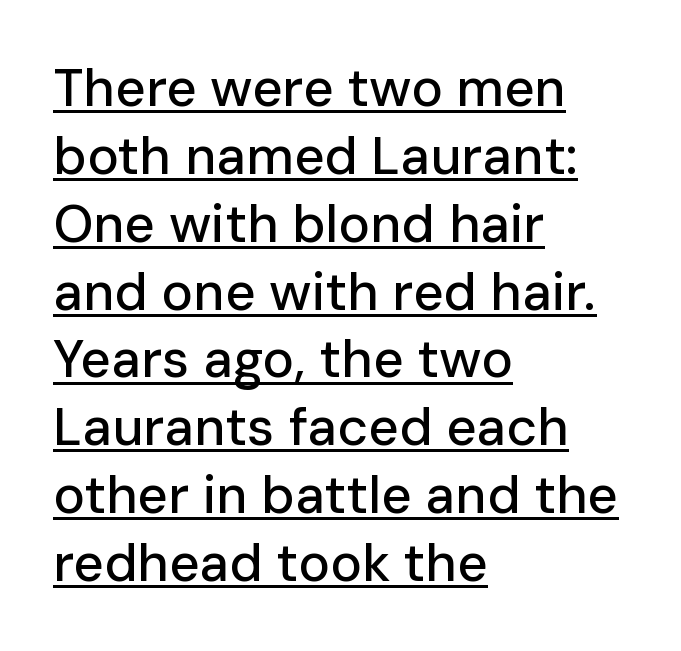
The letters stand upright; this is a roman face. This rendering features underlined lettering. This is sans-serif lettering, the kind often seen on screens and signage. Looks like regular typesetting: each glyph gets only the width it needs. Normally led — the rows are evenly, conventionally spaced.
